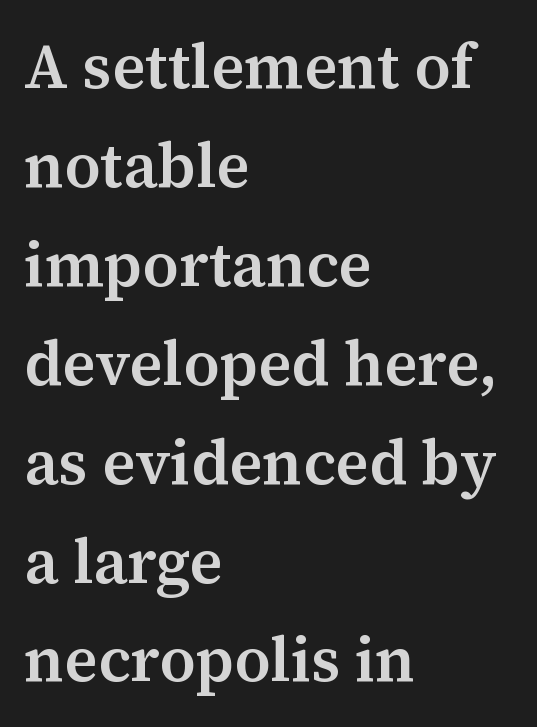
The image shows 63 px semibold serif type, upright; set left-aligned, normal line spacing (1.57x), normal letter spacing, not underlined; medium stroke contrast and a medium x-height.
